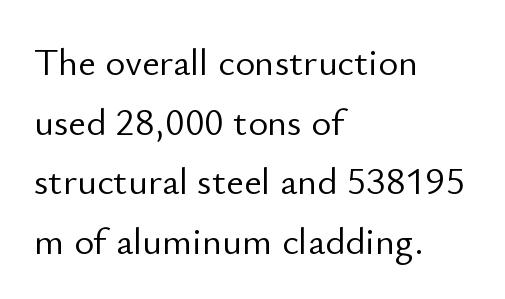
{"serif": "no", "italic": "no", "bold": "no", "weight": "light", "width": "normal", "stroke_contrast": "low", "x_height": "small", "monospaced": "no", "underline": "no", "align": "left", "line_spacing": "normal", "line_spacing_ratio": 1.57, "letter_spacing": "normal", "letter_spacing_em": 0.0, "glyph_px": 38}
